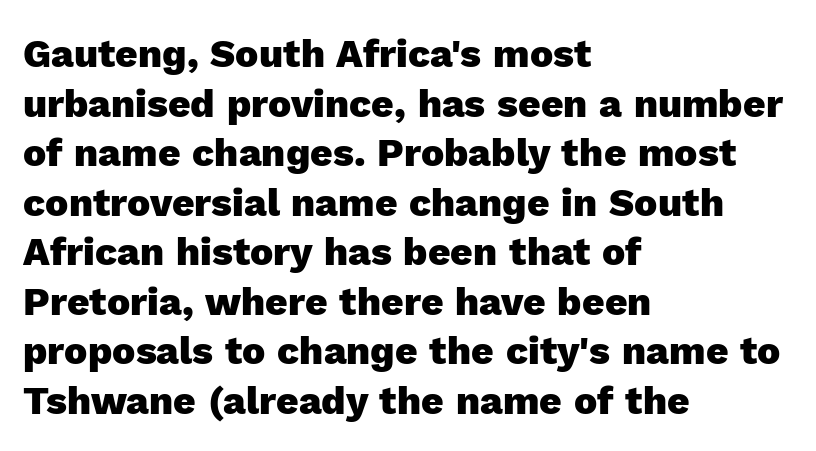
The setting favours the left margin, as ordinary paragraphs usually do. Proportional: the letters do not fall into vertical columns. The string is rendered with underlining switched off. Heft: maximum for text — a bold. This rendering employs a face without finishing strokes, i.e., a sans-serif. The lettering holds an erect, upright posture throughout.
